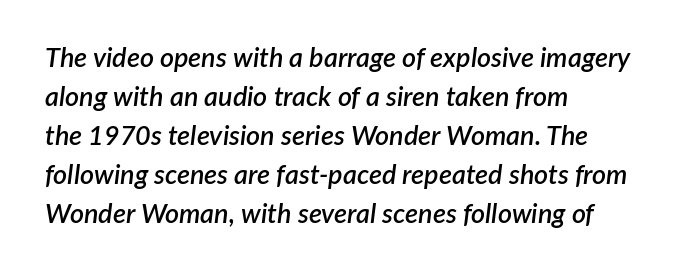
The image shows 27 px text type, italic (leaning right); set left-aligned, normal line spacing (1.44x), normal letter spacing, not underlined.
